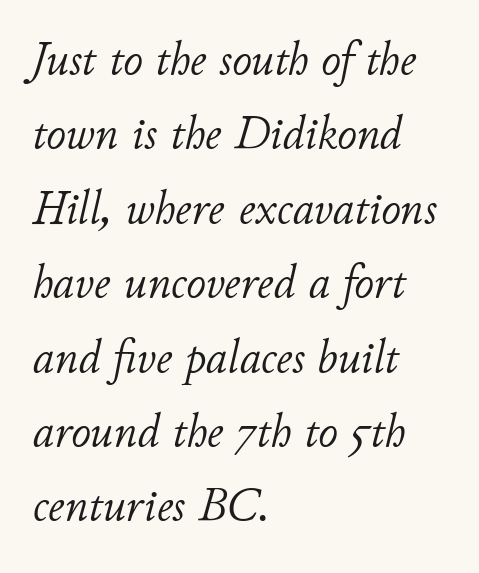
Q: Is the text bold? A: No.
Q: Is the text italic (slanted)? A: Yes, it leans right by about 11 degrees.
Q: Is the text underlined? A: No.
Q: How is the paragraph aligned? A: Left-aligned.
Q: Is the spacing between letters normal or unusually wide? A: Normal.
Q: Is the spacing between lines tight, normal or loose? A: Normal.
Q: Width (condensed, normal, or wide)? A: Normal.
Q: Stroke contrast? A: Low.
Q: x-height? A: Small.
Q: Monospaced? A: No.
